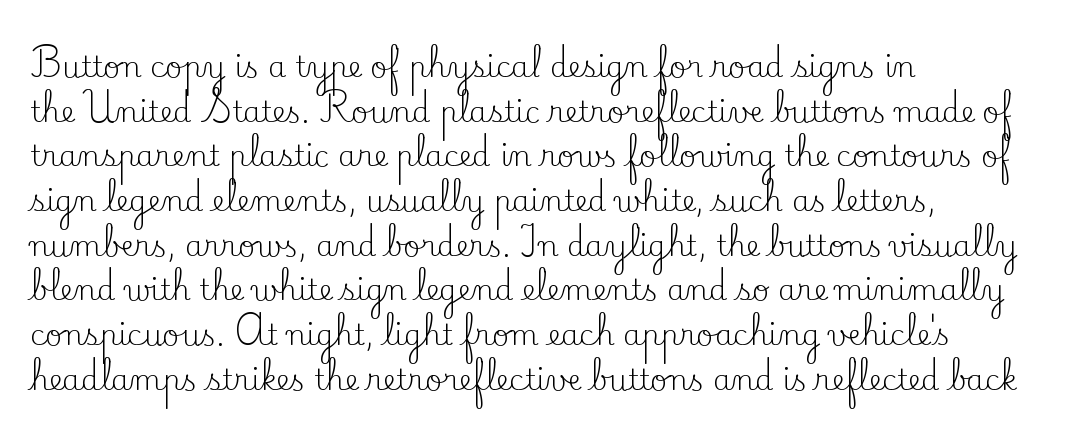
{"italic": "no", "bold": "no", "weight": "regular", "width": "normal", "stroke_contrast": "low", "x_height": "small", "monospaced": "no", "underline": "no", "align": "left", "line_spacing": "normal", "line_spacing_ratio": 1.54, "letter_spacing": "normal", "letter_spacing_em": 0.0, "glyph_px": 29}
